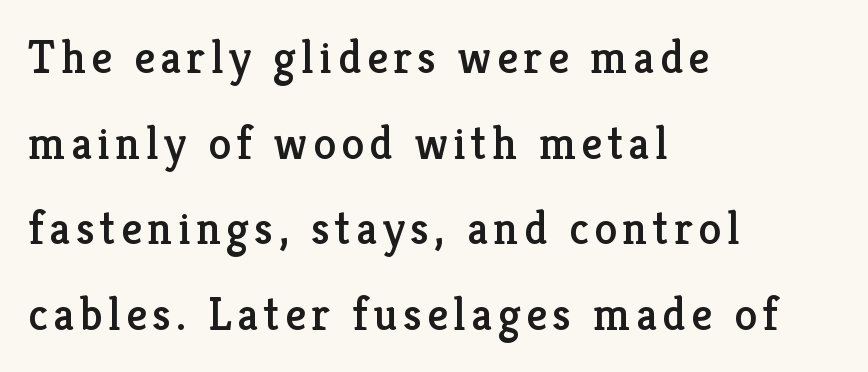
Q: Is the text italic (slanted)? A: No, it is upright.
Q: Is the typeface a serif or a sans-serif typeface? A: Serif.
Q: Is the text underlined? A: No.
Q: How is the paragraph aligned? A: Left-aligned.
Q: Width (condensed, normal, or wide)? A: Normal.
Q: Stroke contrast? A: Low.
Q: x-height? A: Medium.
Q: Monospaced? A: No.
